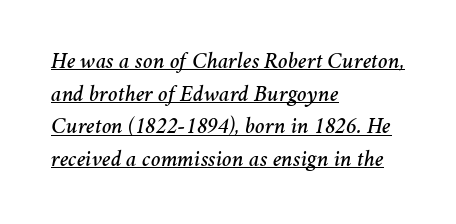
Is there an underline? Yes — a line sits under the letters. Nobody touched the tracking dial on this one. Is the type slanted? Yes — the strokes lean at a clear angle. Compared with a centered layout, this one pins lines to the left instead.
